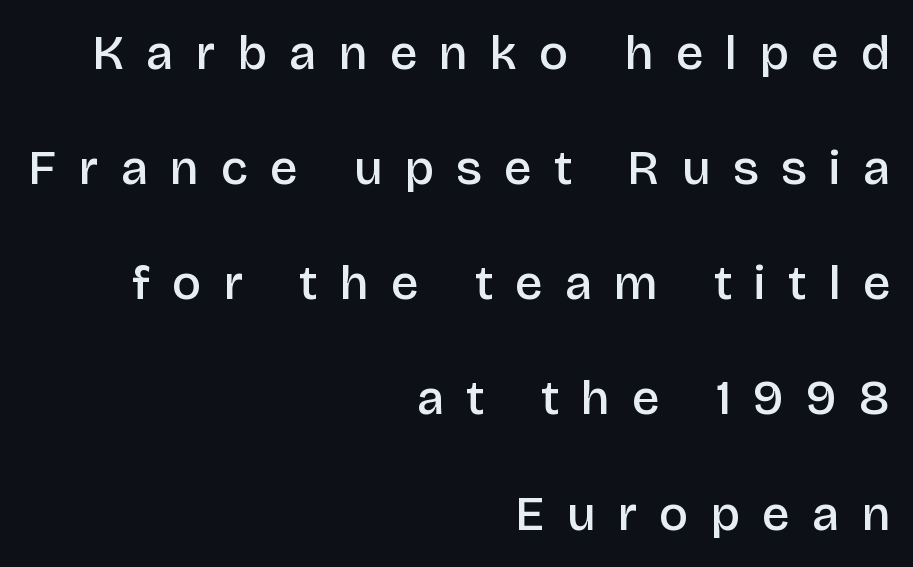
The image shows 49 px semibold sans-serif type, upright; set right-aligned, loose line spacing (2.35x), unusually wide letter spacing (+0.46 em), not underlined; low stroke contrast and a large x-height.
